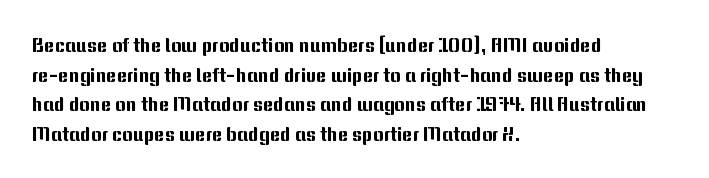
The image shows 20 px text type, upright; set left-aligned, normal line spacing (1.48x), normal letter spacing, not underlined.
